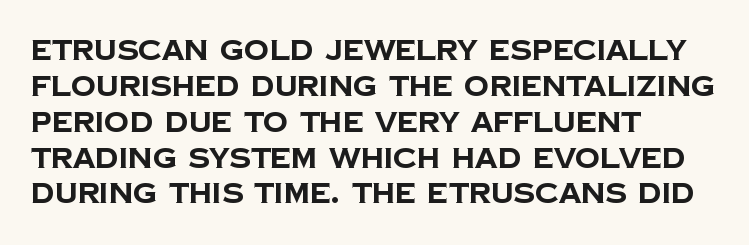
Q: Is the text bold? A: Yes.
Q: Is the typeface a serif or a sans-serif typeface? A: Sans-serif.
Q: Is the text underlined? A: No.
Q: How is the paragraph aligned? A: Left-aligned.
Q: Is the spacing between letters normal or unusually wide? A: Normal.
Q: Is the spacing between lines tight, normal or loose? A: Normal.
Q: Width (condensed, normal, or wide)? A: Normal.
Q: Stroke contrast? A: Low.
Q: x-height? A: Large.
Q: Monospaced? A: No.
